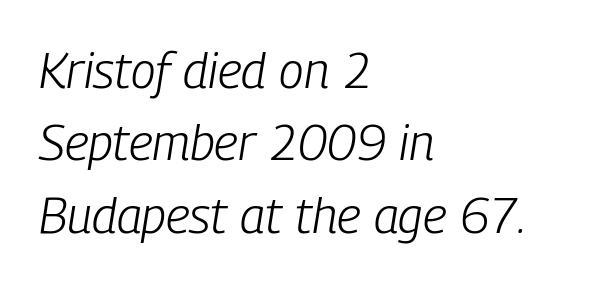
Honestly, there is no underline to notice here at all. The rendering anchors every line to the left-hand side. Spacing verdict: proportional, widths tailored to each character. The font is comparable to plain body text, perhaps lighter.
